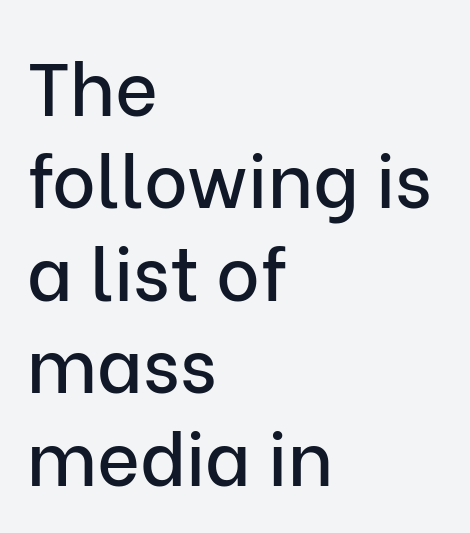
Look at the bottom of the vertical strokes: they stop flat, with no serifs. No extra tracking has been applied to these lines. Posture: straight, roman, zero tilt. The rendering uses natural spacing where letterforms have individual widths. A classic flush-left, rag-right setting is used for this passage. Lines of text with bare space underneath.
